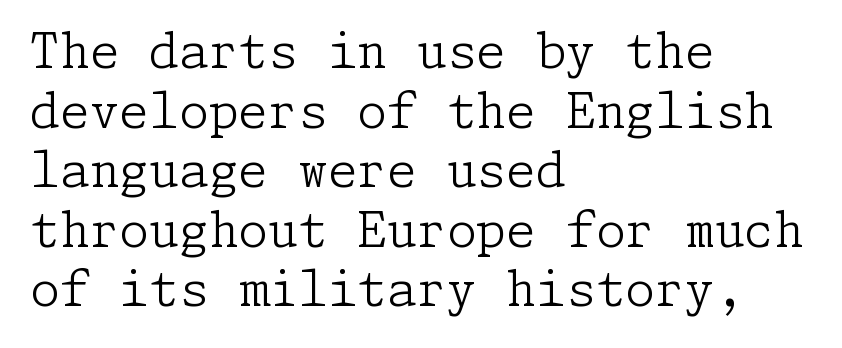
The image shows 48 px light serif type, upright; set left-aligned, line spacing 1.24x, normal letter spacing, not underlined; low stroke contrast and a medium x-height.
